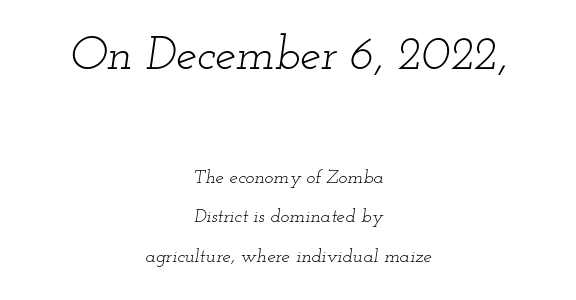
The image shows 47 px light, wide serif type, italic (leaning right); set centered, loose line spacing (2.07x), normal letter spacing, not underlined; the first (top) block is 2.47x larger; low stroke contrast and a small x-height.
